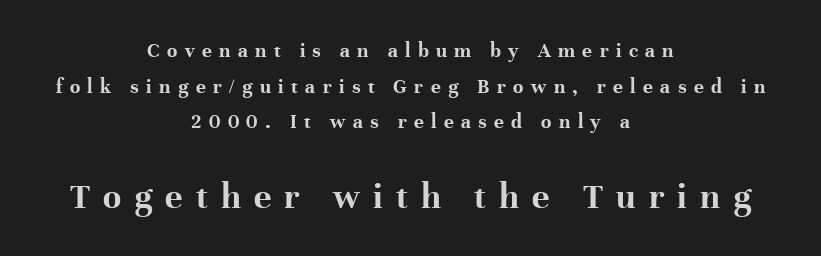
{"serif": "yes", "italic": "no", "bold": "yes", "weight": "bold", "width": "normal", "stroke_contrast": "high", "x_height": "medium", "monospaced": "no", "underline": "no", "align": "center", "line_spacing": "normal", "line_spacing_ratio": 1.7, "letter_spacing": "wide", "letter_spacing_em": 0.35, "larger_block": "second", "size_ratio": 1.76, "glyph_px": 37}
